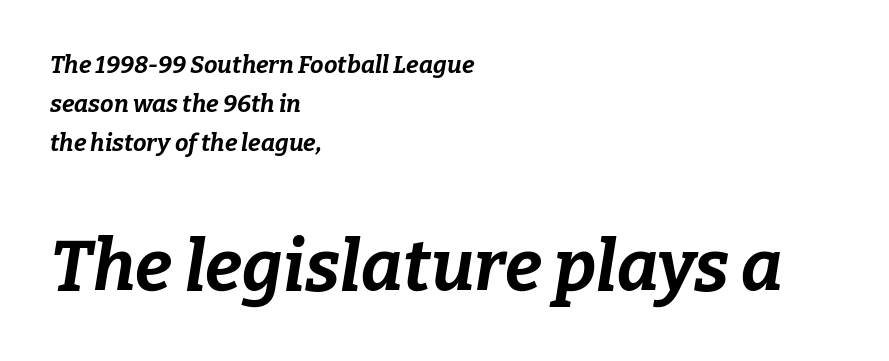
The face used here is proportionally spaced, like ordinary book or web type. In terms of letterspacing, this is plain default setting. Notice how the stems are inclined rather than vertical — that's the hallmark of italics. Which margin do the lines hug? The left one — the right edge is uneven. Words float on clear page, feet unadorned.
